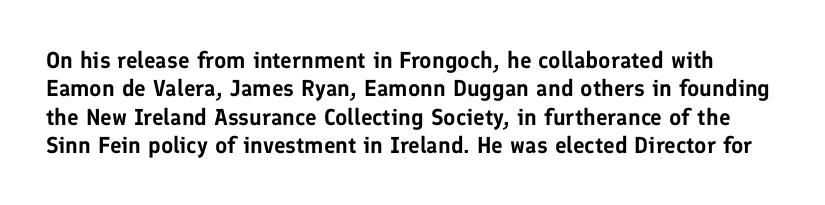
The image shows 23 px text type, upright; set line spacing 1.23x, normal letter spacing, not underlined.
